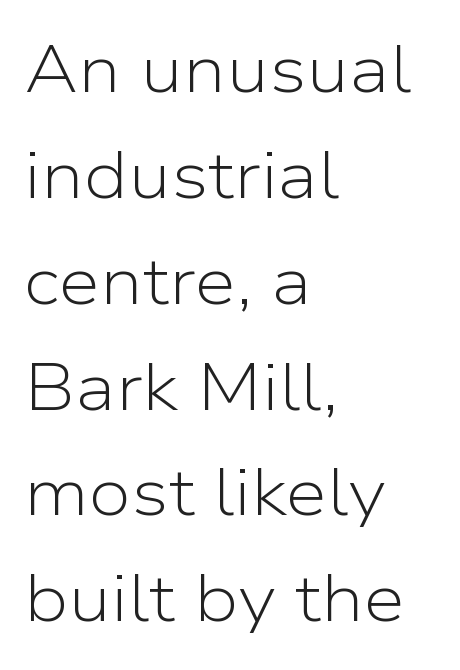
In terms of letterform style, serifs are entirely absent. These lines sit exactly where default settings would place them. Spacing verdict: proportional, widths tailored to each character. Heaviness? Minimal to ordinary, like unemphasized prose.
